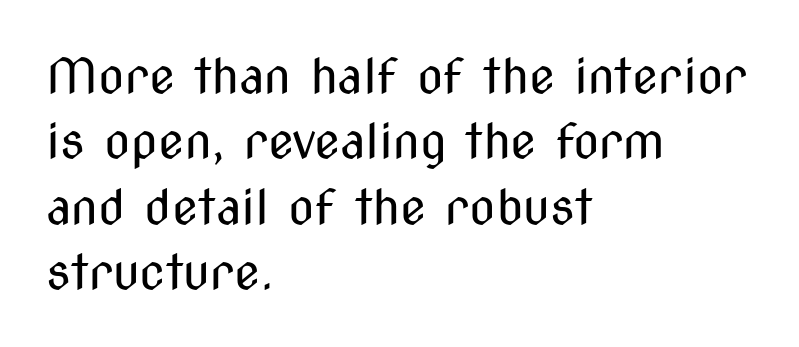
{"serif": "no", "italic": "no", "bold": "no", "weight": "regular", "width": "condensed", "stroke_contrast": "medium", "x_height": "medium", "monospaced": "no", "underline": "no", "align": "left", "line_spacing": "normal", "line_spacing_ratio": 1.36, "letter_spacing": "normal", "letter_spacing_em": 0.0, "glyph_px": 48}
